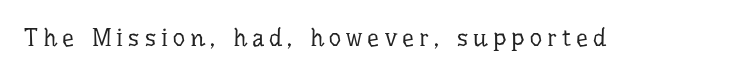
Q: Is the text bold? A: No.
Q: Is the text italic (slanted)? A: No, it is upright.
Q: Is the text underlined? A: No.
Q: Is the spacing between letters normal or unusually wide? A: Unusually wide.
